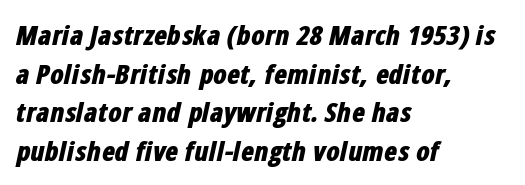
The words here are not underlined. The face used here has a pronounced slope to its letters. Summary of vertical rhythm: regular, with standard interline spacing. Emphasis by weight is at full strength: bold.
